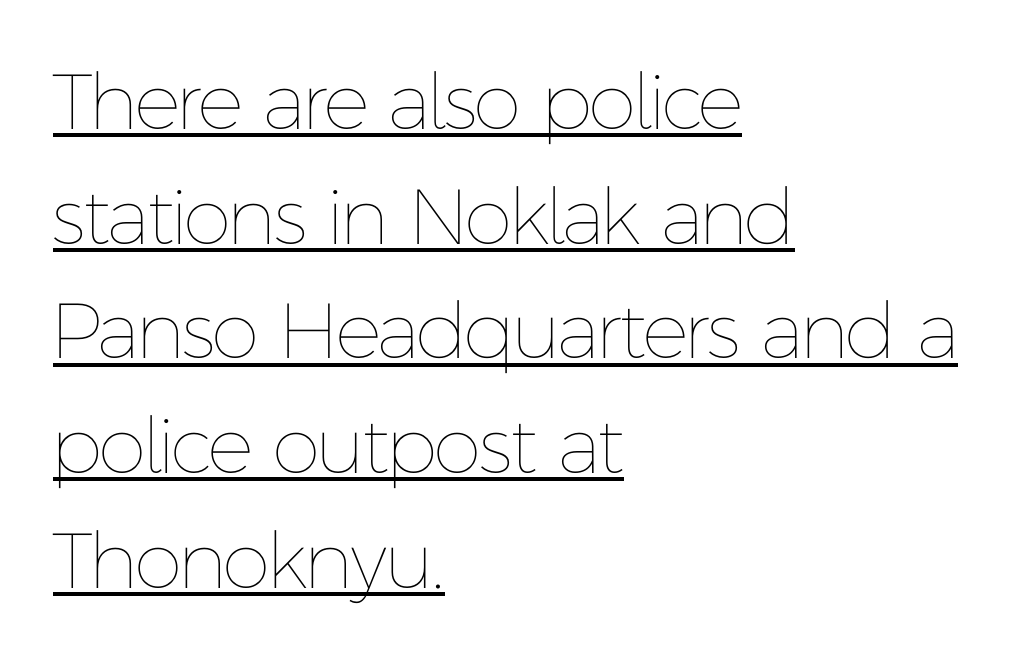
The image shows 78 px thin type, upright; set left-aligned, normal line spacing (1.47x), normal letter spacing, underlined; low stroke contrast and a medium x-height.
